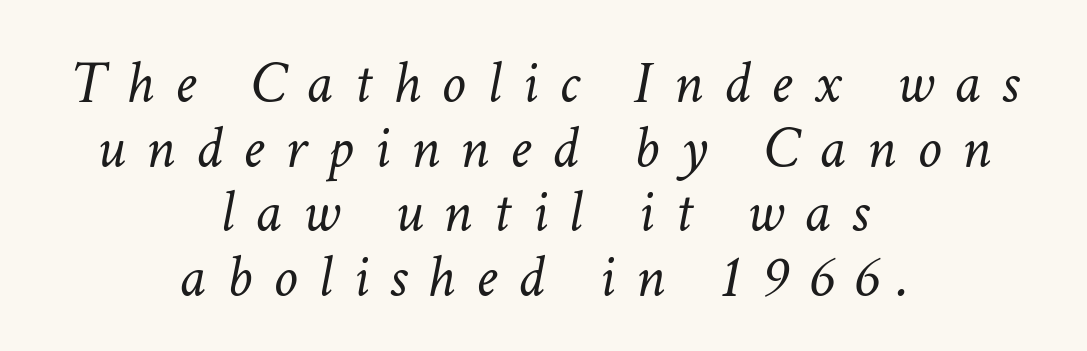
Q: Is the text bold? A: No.
Q: Is the text italic (slanted)? A: Yes, it leans right by about 11 degrees.
Q: Is the text underlined? A: No.
Q: How is the paragraph aligned? A: Centered.
Q: Is the spacing between letters normal or unusually wide? A: Unusually wide.
Q: Is the spacing between lines tight, normal or loose? A: Tight.
Q: Width (condensed, normal, or wide)? A: Normal.
Q: Stroke contrast? A: Low.
Q: x-height? A: Medium.
Q: Monospaced? A: No.
